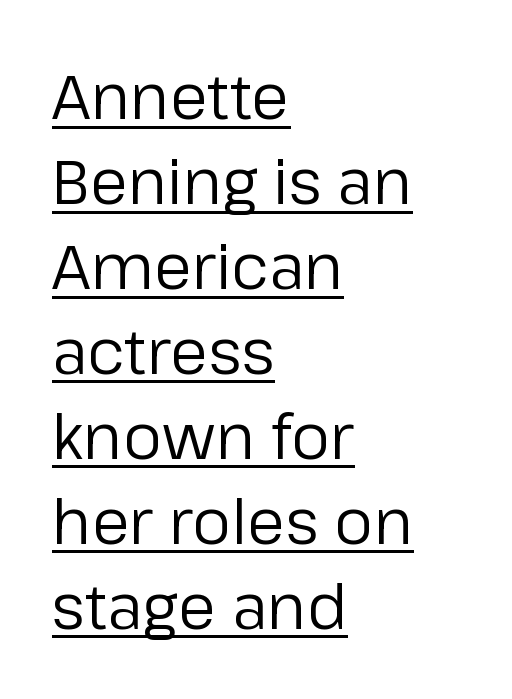
The image shows 62 px regular-weight sans-serif type, upright; set left-aligned, normal line spacing (1.37x), normal letter spacing, underlined; low stroke contrast and a medium x-height.
